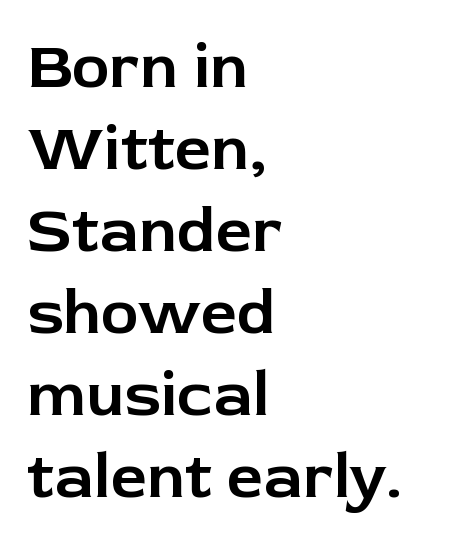
The image shows 64 px sans-serif type, upright; set left-aligned, normal line spacing (1.28x), normal letter spacing, not underlined; low stroke contrast and a medium x-height.
